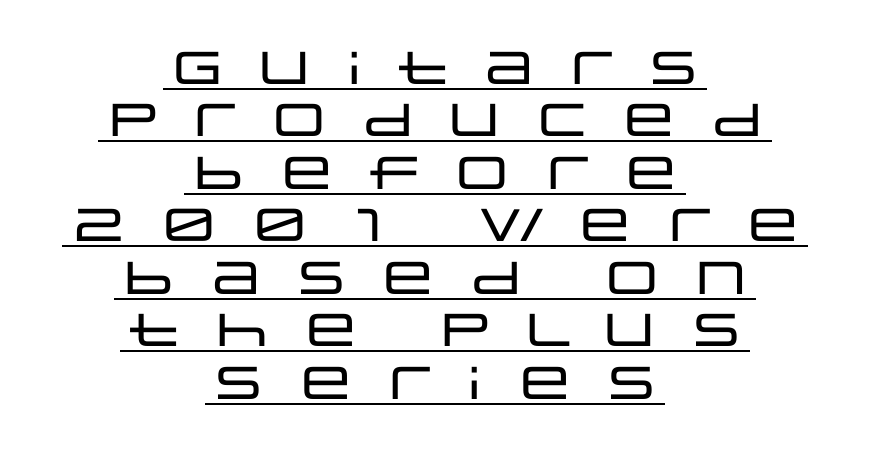
{"serif": "no", "italic": "no", "width": "wide", "stroke_contrast": "low", "x_height": "large", "monospaced": "no", "underline": "yes", "align": "center", "line_spacing": "tight", "line_spacing_ratio": 1.14, "letter_spacing": "wide", "letter_spacing_em": 0.41, "glyph_px": 46}
